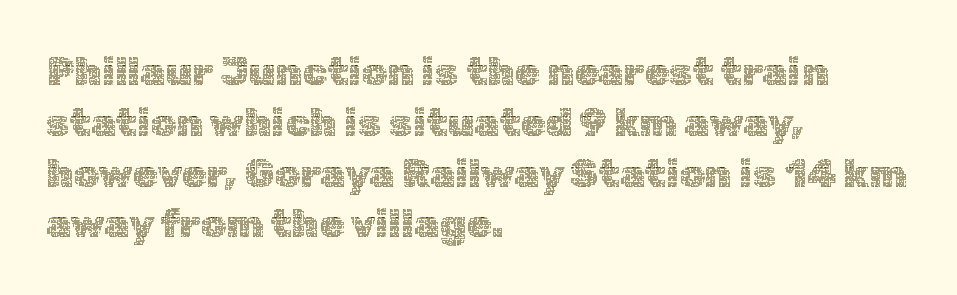
The image shows 40 px thin type, upright; set left-aligned, normal line spacing (1.27x), normal letter spacing, not underlined; a medium x-height.
